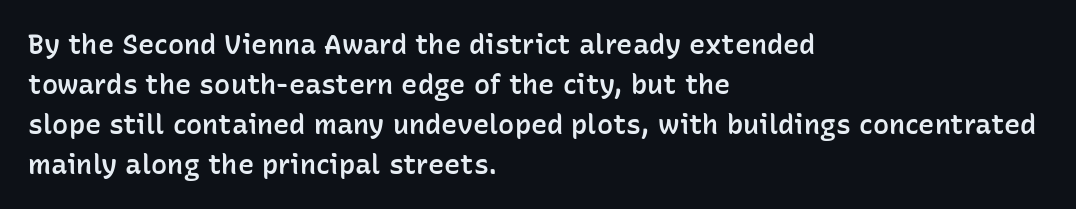
The image shows 27 px text type, upright; set left-aligned, normal line spacing (1.48x), normal letter spacing, not underlined.
